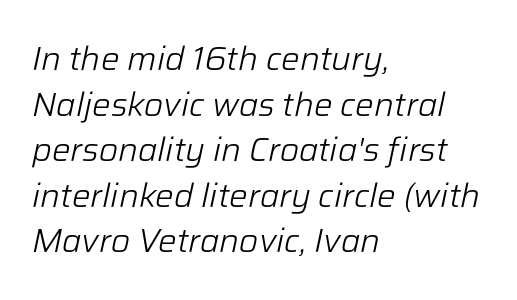
{"italic": "yes", "lean": "right", "slant_degrees": 12, "bold": "no", "weight": "light", "width": "normal", "stroke_contrast": "low", "x_height": "medium", "monospaced": "no", "underline": "no", "align": "left", "line_spacing": "normal", "line_spacing_ratio": 1.38, "letter_spacing": "normal", "letter_spacing_em": 0.0, "glyph_px": 33}
